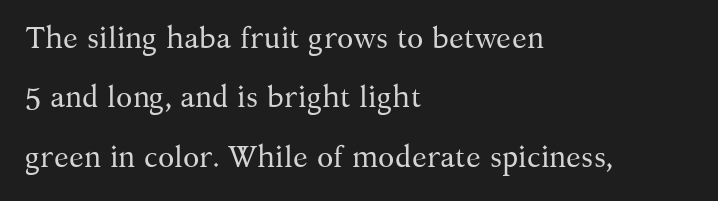
{"serif": "yes", "italic": "no", "bold": "no", "weight": "regular", "width": "normal", "stroke_contrast": "medium", "x_height": "medium", "monospaced": "no", "underline": "no", "align": "left", "line_spacing": "loose", "line_spacing_ratio": 1.98, "letter_spacing": "normal", "letter_spacing_em": 0.0, "glyph_px": 30}
